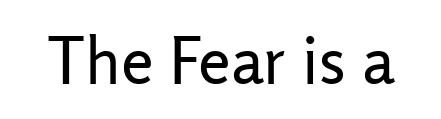
{"serif": "no", "italic": "no", "bold": "no", "weight": "regular", "width": "normal", "stroke_contrast": "low", "x_height": "medium", "monospaced": "no", "underline": "no", "letter_spacing": "normal", "letter_spacing_em": 0.0, "glyph_px": 66}
